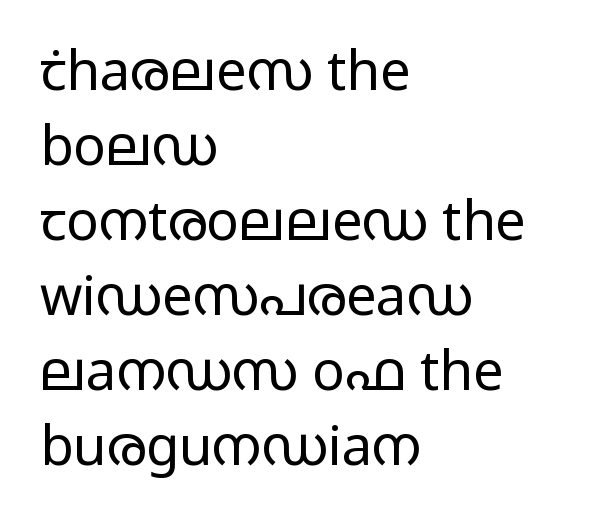
This sample has the flowing, uneven cadence of proportional lettering. Is the letter spacing exaggerated? No — it looks like the ordinary default. All the whitespace from short lines collects on the right. Examine the stroke ends and you'll find no serifs. Vertical strokes here are truly vertical.
